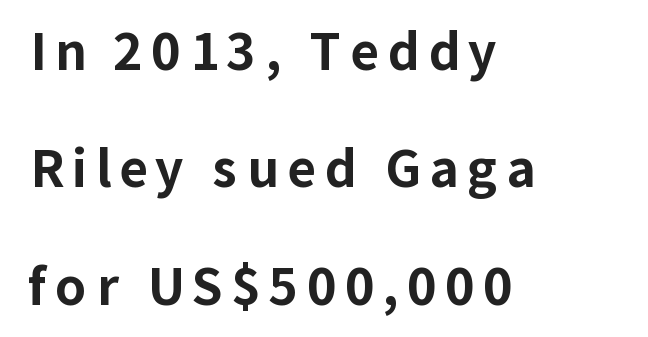
Widely set lines give the paragraph a tall, airy silhouette. Think of a printed novel: that variable character pitch is what you see here. The font family rendered here belongs to the sans-serif group. Is the block centered? No — it sits flush against the left margin. Typographic density is high because the face is bold.
